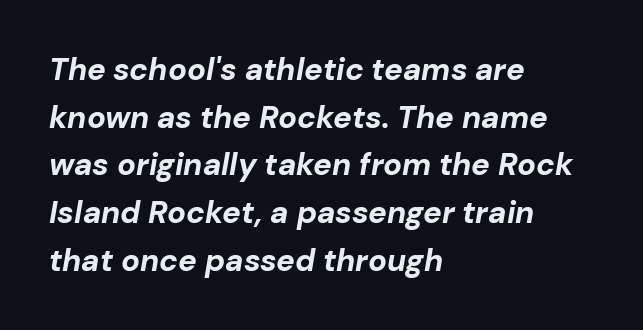
These lines are rendered in a variable-pitch font. On the weight axis this lands at bold, roughly 700. Honestly, the row spacing looks completely unremarkable. Designer's note — italics engaged. The letters sit at their default tracking, neither squeezed nor spread.
